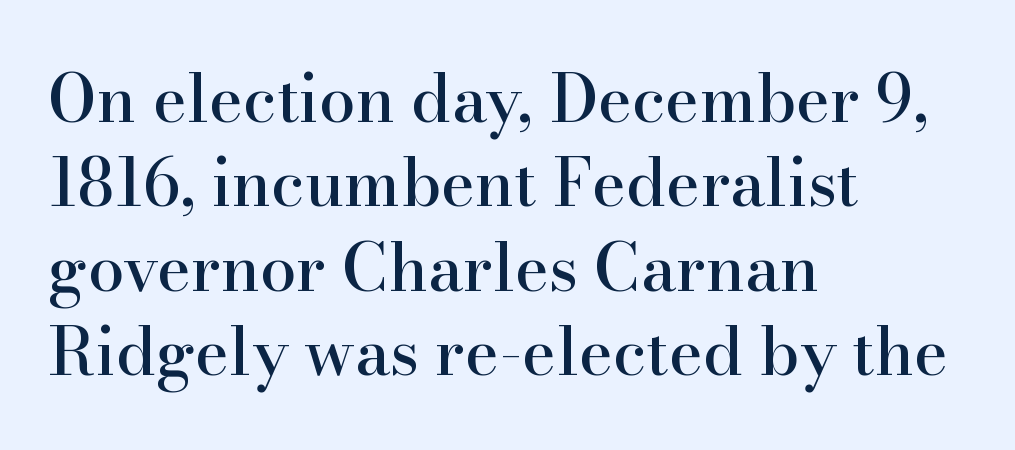
A clean baseline with only descenders dipping below it. The vertical gap from one line to the next is medium. The letters advance in unequal steps, a hallmark of proportional type. Is the letter spacing exaggerated? No — it looks like the ordinary default. In CSS terms this would be text-align: left. Unlike a clean sans, this face finishes its strokes with serifs.
